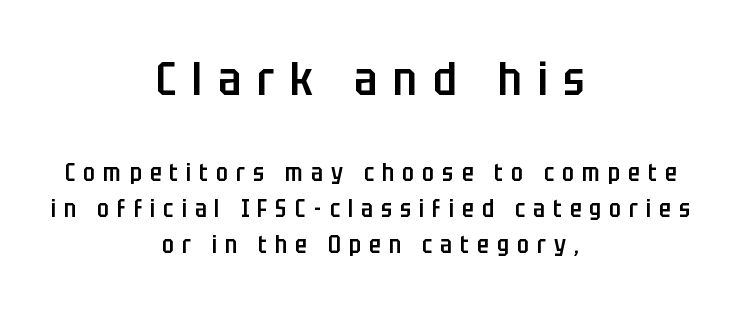
Q: Is the text bold? A: Semi-bold.
Q: Is the text italic (slanted)? A: No, it is upright.
Q: Is the typeface a serif or a sans-serif typeface? A: Sans-serif.
Q: Is the text underlined? A: No.
Q: How is the paragraph aligned? A: Centered.
Q: Is the spacing between letters normal or unusually wide? A: Unusually wide.
Q: Is the spacing between lines tight, normal or loose? A: Normal.
Q: Which block of text is set in a larger size, the first (top) or the second (bottom)? A: The first (top) one.
Q: Width (condensed, normal, or wide)? A: Condensed.
Q: Stroke contrast? A: Low.
Q: x-height? A: Large.
Q: Monospaced? A: No.
